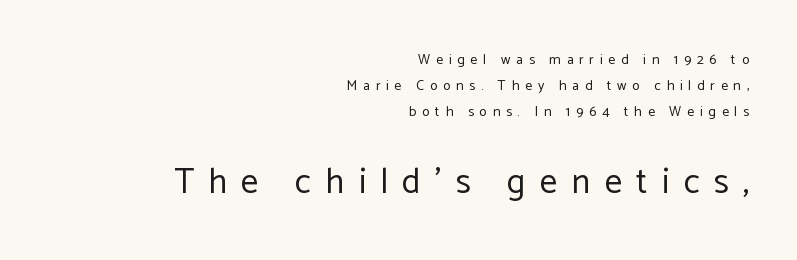
{"serif": "no", "italic": "no", "bold": "no", "weight": "regular", "width": "normal", "stroke_contrast": "low", "x_height": "medium", "monospaced": "no", "underline": "no", "align": "right", "line_spacing_ratio": 1.85, "letter_spacing": "wide", "letter_spacing_em": 0.41, "larger_block": "second", "size_ratio": 2.5, "glyph_px": 35}
